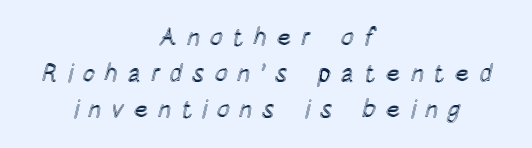
{"underline": "no", "align": "center", "line_spacing": "normal", "line_spacing_ratio": 1.45, "letter_spacing": "wide", "letter_spacing_em": 0.37, "glyph_px": 25}
